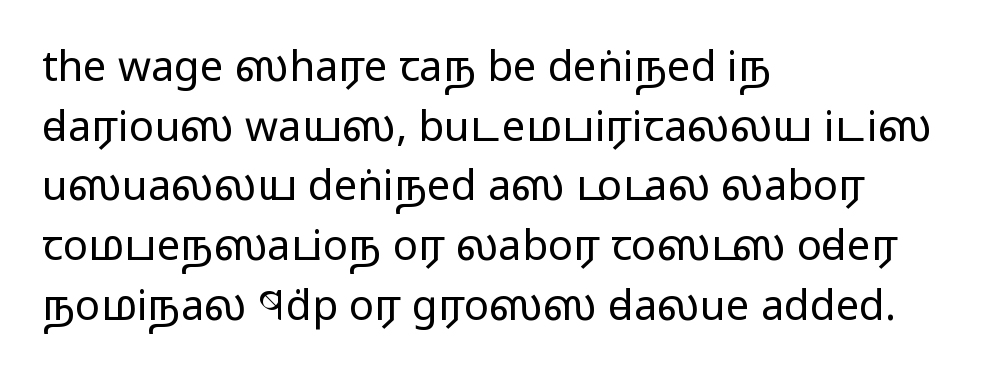
{"serif": "no", "italic": "no", "bold": "no", "weight": "regular", "width": "wide", "stroke_contrast": "low", "x_height": "medium", "monospaced": "no", "underline": "no", "align": "left", "line_spacing": "normal", "line_spacing_ratio": 1.42, "letter_spacing": "normal", "letter_spacing_em": 0.0, "glyph_px": 42}
